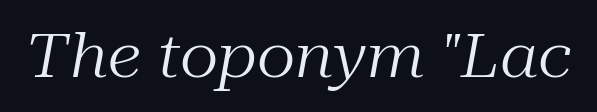
The image shows 61 px regular-weight serif type, italic (leaning right); set normal letter spacing, not underlined; medium stroke contrast and a medium x-height.
